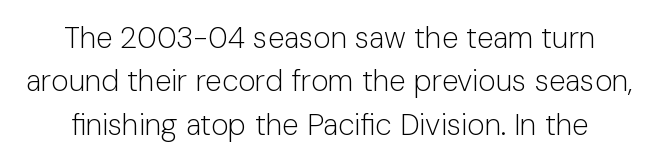
Do the characters align in a grid? No, the font is proportional. You could call the tracking neutral — neither tight nor loose. Stems here are at most as thick as an everyday book face. Honestly, there is no underline to notice here at all. The characters display no serif detailing; their extremities are plain. This sample uses an upright cut, with every glyph sitting square on the baseline.
